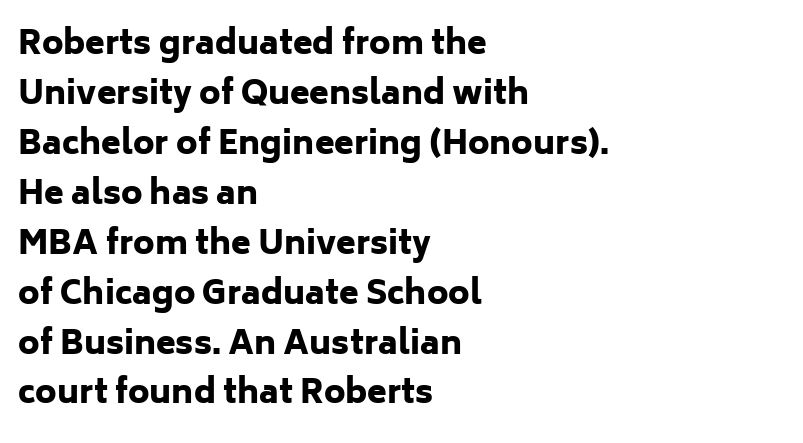
{"serif": "no", "italic": "no", "bold": "yes", "weight": "heavy", "width": "normal", "stroke_contrast": "low", "x_height": "medium", "monospaced": "no", "underline": "no", "align": "left", "line_spacing": "normal", "line_spacing_ratio": 1.56, "letter_spacing": "normal", "letter_spacing_em": 0.0, "glyph_px": 32}
